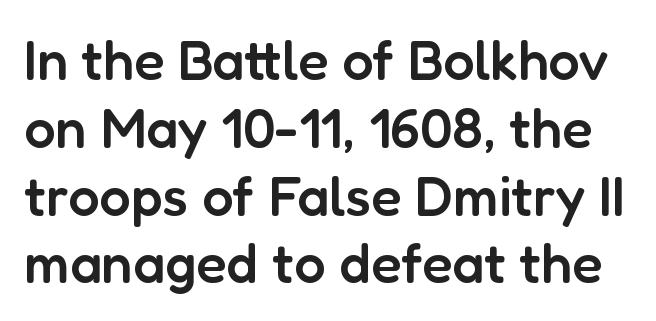
Q: Is the text bold? A: Semi-bold.
Q: Is the text italic (slanted)? A: No, it is upright.
Q: Is the typeface a serif or a sans-serif typeface? A: Sans-serif.
Q: Is the text underlined? A: No.
Q: Is the spacing between letters normal or unusually wide? A: Normal.
Q: Width (condensed, normal, or wide)? A: Normal.
Q: Stroke contrast? A: Low.
Q: x-height? A: Medium.
Q: Monospaced? A: No.
